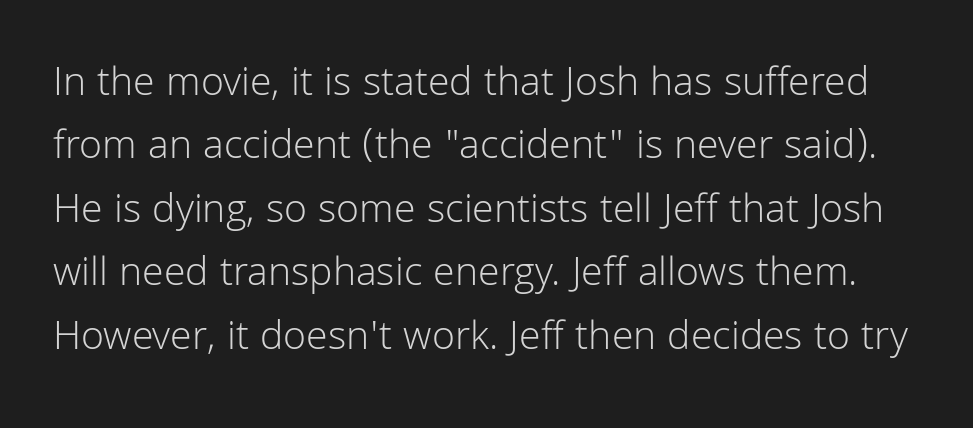
Serif or sans? Sans — the stroke terminals are bare. The letters advance in unequal steps, a hallmark of proportional type. The weight would be labelled regular, book, light, or lighter still. Successive baselines arrive at the customary interval.
